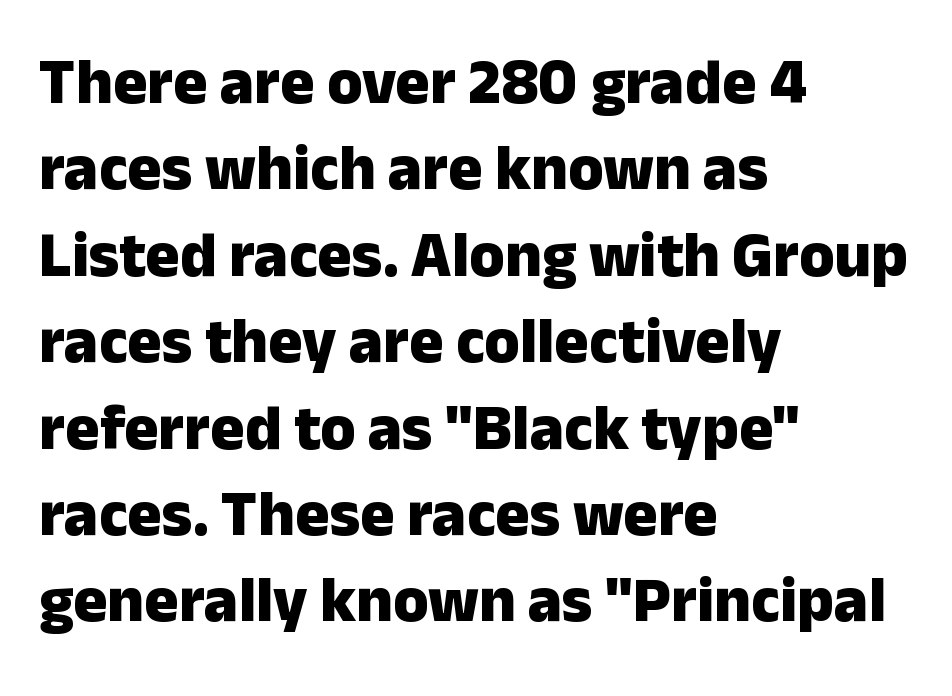
{"serif": "no", "italic": "no", "bold": "yes", "weight": "heavy", "width": "normal", "stroke_contrast": "low", "x_height": "medium", "monospaced": "no", "underline": "no", "align": "left", "line_spacing": "normal", "line_spacing_ratio": 1.35, "letter_spacing": "normal", "letter_spacing_em": 0.0, "glyph_px": 64}
